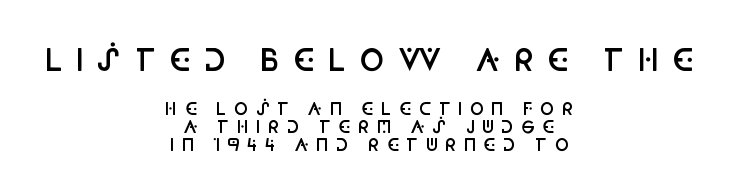
The image shows 30 px semibold, condensed sans-serif type, upright; set centered, tight line spacing (1.07x), unusually wide letter spacing (+0.41 em), not underlined; the first (top) block is 1.76x larger; low stroke contrast and a large x-height.
